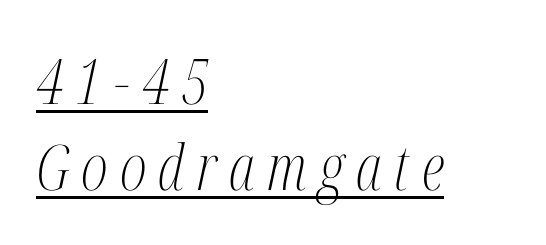
Q: Is the text bold? A: No.
Q: Is the text italic (slanted)? A: Yes, it leans right by about 12 degrees.
Q: Is the typeface a serif or a sans-serif typeface? A: Serif.
Q: Is the text underlined? A: Yes.
Q: How is the paragraph aligned? A: Left-aligned.
Q: Is the spacing between lines tight, normal or loose? A: Normal.
Q: Width (condensed, normal, or wide)? A: Condensed.
Q: Stroke contrast? A: Medium.
Q: x-height? A: Medium.
Q: Monospaced? A: No.
